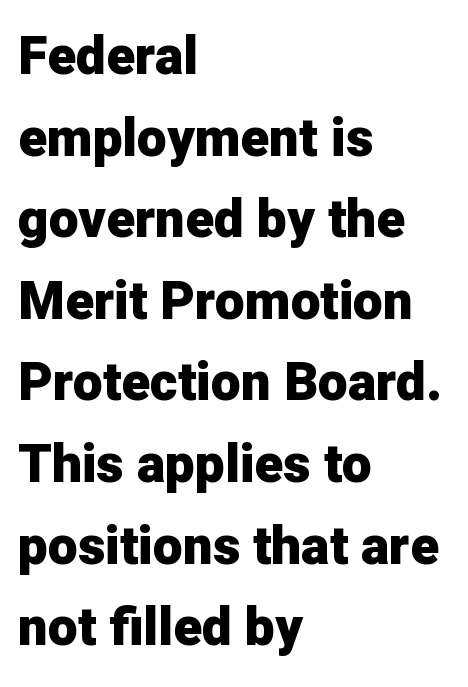
Chunky letters — that's bold for sure. All the whitespace from short lines collects on the right. A typesetter would label this face a sans. Designer's note — italics off, roman on.
